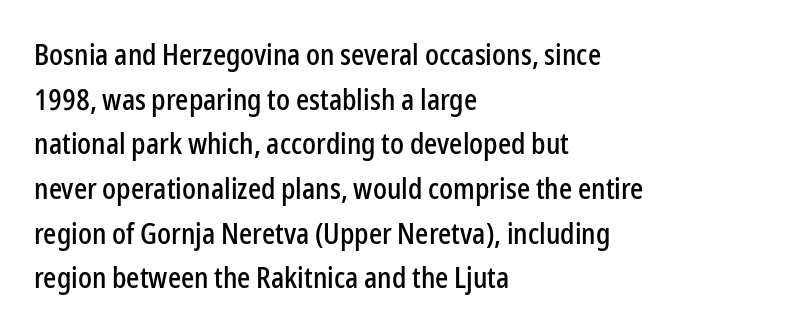
The image shows 29 px condensed sans-serif type, upright; set left-aligned, normal line spacing (1.54x), normal letter spacing, not underlined; low stroke contrast and a medium x-height.
